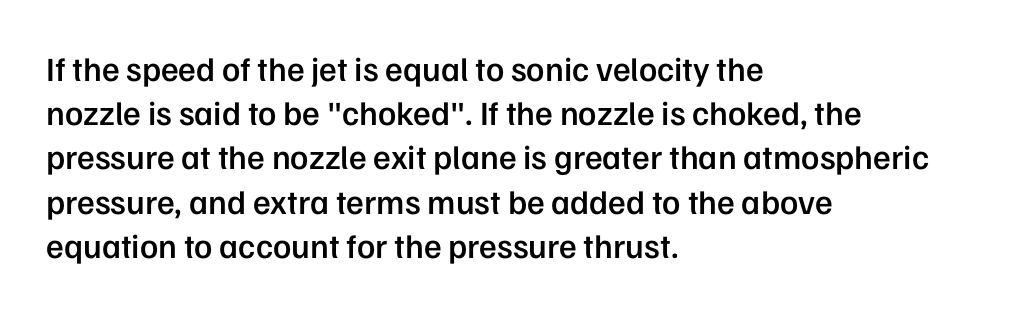
{"serif": "no", "italic": "no", "bold": "semi", "weight": "semibold", "width": "normal", "stroke_contrast": "low", "x_height": "medium", "monospaced": "no", "underline": "no", "align": "left", "line_spacing": "normal", "line_spacing_ratio": 1.3, "letter_spacing": "normal", "letter_spacing_em": 0.0, "glyph_px": 34}
